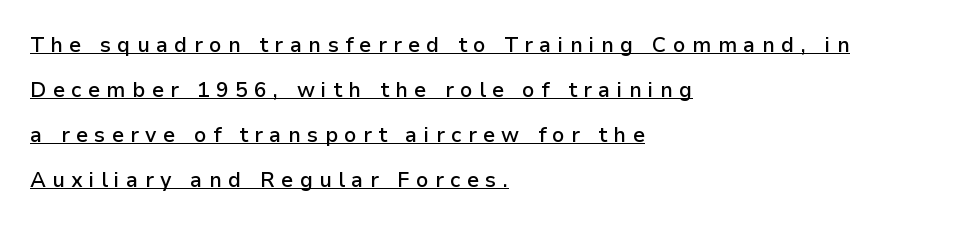
Q: Is the text bold? A: Semi-bold.
Q: Is the text italic (slanted)? A: No, it is upright.
Q: Is the text underlined? A: Yes.
Q: How is the paragraph aligned? A: Left-aligned.
Q: Is the spacing between letters normal or unusually wide? A: Unusually wide.
Q: Is the spacing between lines tight, normal or loose? A: Loose.
